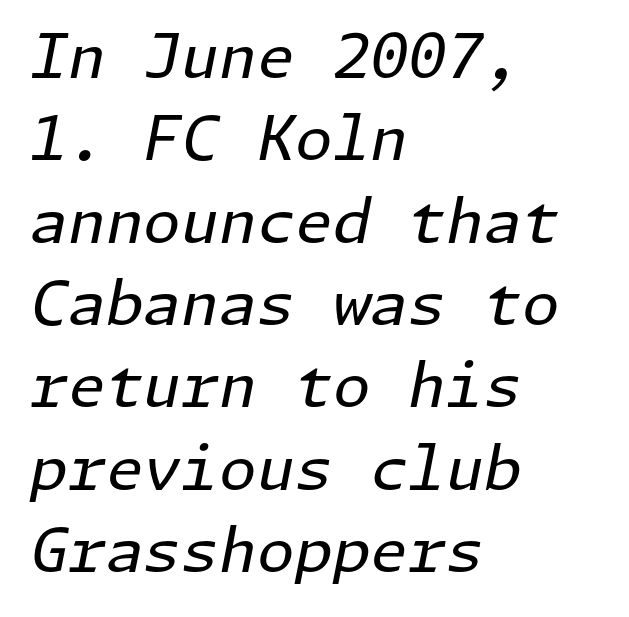
Q: Is the text bold? A: No.
Q: Is the text italic (slanted)? A: Yes, it leans right by about 11 degrees.
Q: Is the text underlined? A: No.
Q: How is the paragraph aligned? A: Left-aligned.
Q: Is the spacing between letters normal or unusually wide? A: Normal.
Q: Is the spacing between lines tight, normal or loose? A: Normal.
Q: Width (condensed, normal, or wide)? A: Normal.
Q: Stroke contrast? A: Low.
Q: x-height? A: Medium.
